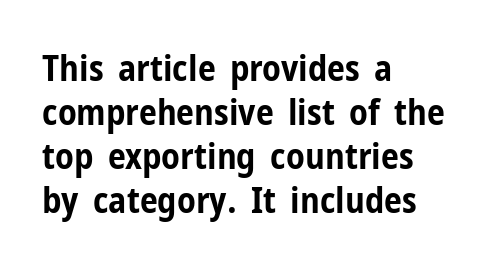
Quick note: underline off. Left-aligned paragraph, ragged on the right. Standard letterfit; no display-style spreading of the glyphs. You can tell from the bare stems that sans-serif type was used.
